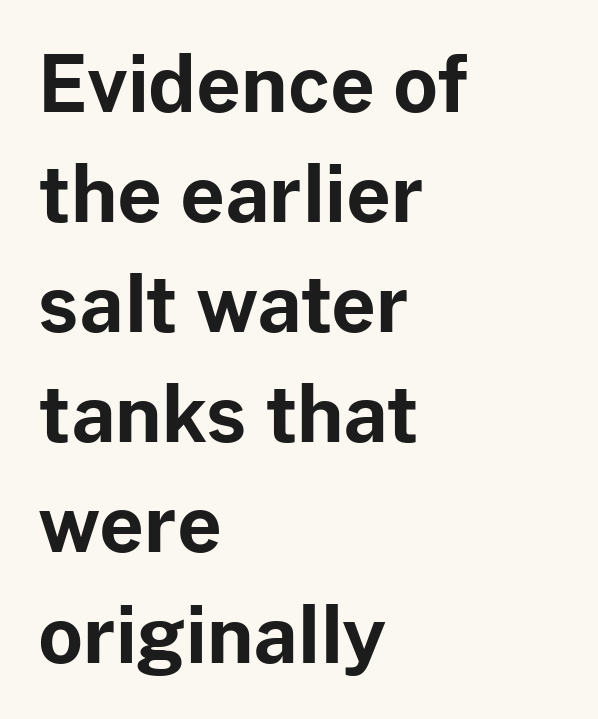
I'd describe the lettering as bold — thick and assertive. The string is rendered with underlining switched off. No feet cap the strokes, marking this as sans-serif type. Spacing between characters is what you'd get straight out of the box.
